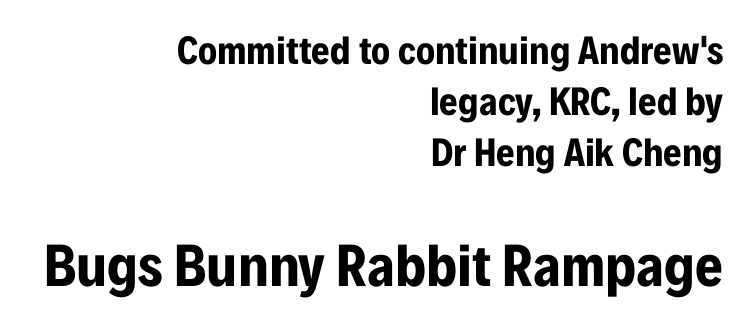
Clear beneath every line of the passage. Does the copy run flush right? Yes — the right margin is perfectly even. Each glyph is drawn with heavy, bold strokes. Unlike italic type, these characters show no tilt at all. Font category for this specimen: sans-serif. These lines are rendered in a variable-pitch font.
